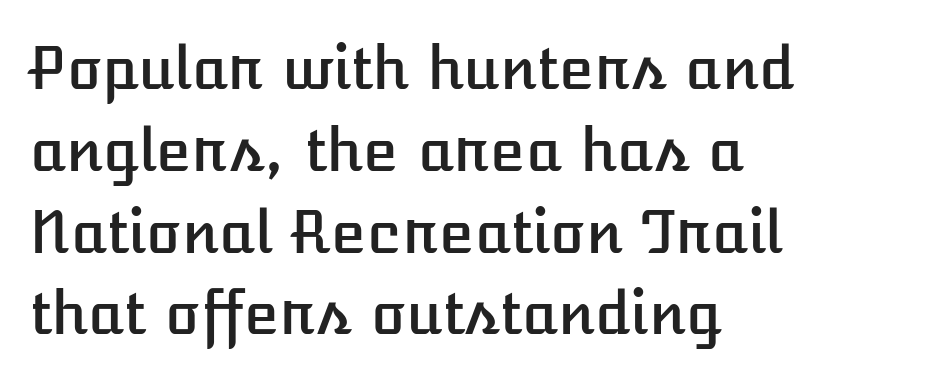
{"italic": "no", "width": "normal", "stroke_contrast": "low", "x_height": "medium", "monospaced": "no", "underline": "no", "align": "left", "line_spacing": "normal", "line_spacing_ratio": 1.41, "letter_spacing": "normal", "letter_spacing_em": 0.0, "glyph_px": 58}
